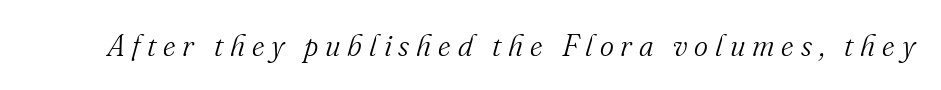
{"serif": "yes", "italic": "yes", "lean": "right", "slant_degrees": 16, "bold": "no", "weight": "light", "width": "normal", "stroke_contrast": "medium", "x_height": "small", "monospaced": "no", "underline": "no", "letter_spacing": "wide", "letter_spacing_em": 0.23, "glyph_px": 30}
